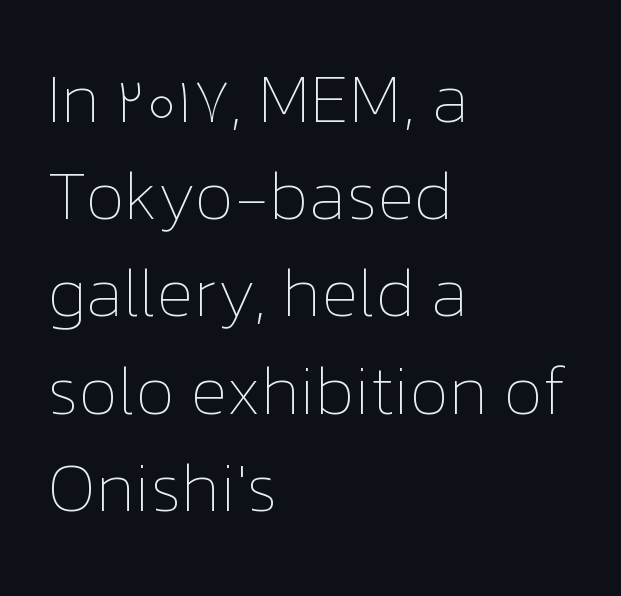
The image shows 68 px thin type, upright; set left-aligned, normal line spacing (1.43x), normal letter spacing, not underlined; low stroke contrast and a medium x-height.
